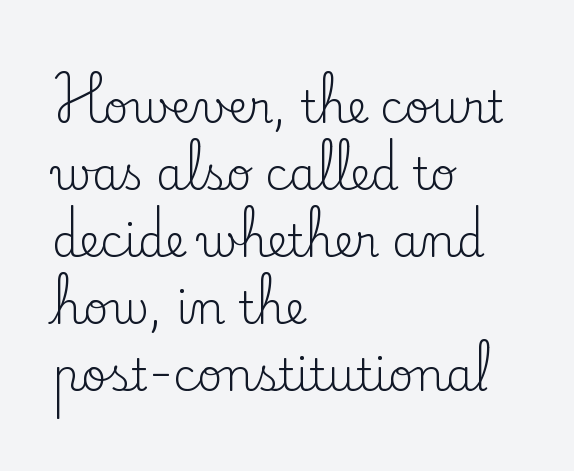
Q: Is the text bold? A: No.
Q: Is the text italic (slanted)? A: No, it is upright.
Q: Is the text underlined? A: No.
Q: How is the paragraph aligned? A: Left-aligned.
Q: Is the spacing between letters normal or unusually wide? A: Normal.
Q: Is the spacing between lines tight, normal or loose? A: Normal.
Q: Width (condensed, normal, or wide)? A: Normal.
Q: Stroke contrast? A: Low.
Q: x-height? A: Small.
Q: Monospaced? A: No.
